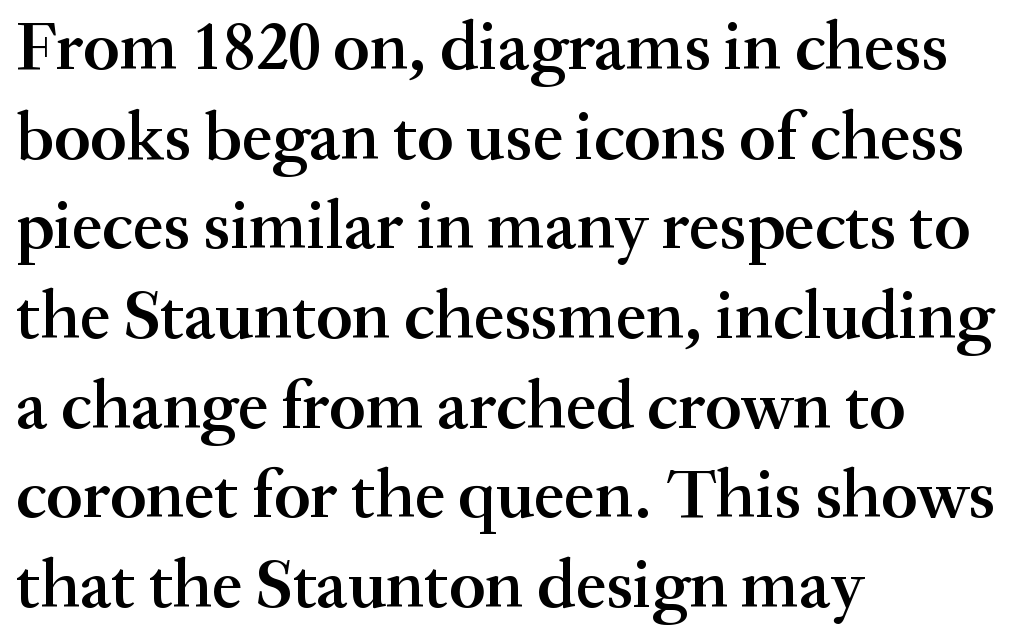
Q: Is the text bold? A: Semi-bold.
Q: Is the text italic (slanted)? A: No, it is upright.
Q: Is the typeface a serif or a sans-serif typeface? A: Serif.
Q: Is the text underlined? A: No.
Q: How is the paragraph aligned? A: Left-aligned.
Q: Is the spacing between letters normal or unusually wide? A: Normal.
Q: Is the spacing between lines tight, normal or loose? A: Normal.
Q: Width (condensed, normal, or wide)? A: Normal.
Q: Stroke contrast? A: Medium.
Q: x-height? A: Small.
Q: Monospaced? A: No.
